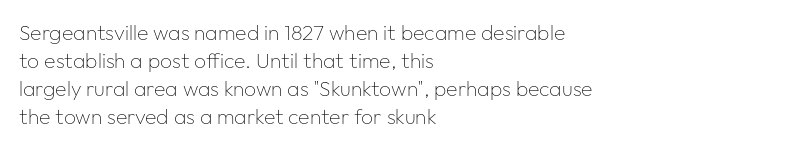
{"italic": "no", "bold": "no", "underline": "no", "align": "left", "line_spacing": "normal", "line_spacing_ratio": 1.34, "letter_spacing": "normal", "letter_spacing_em": 0.0, "glyph_px": 21}
